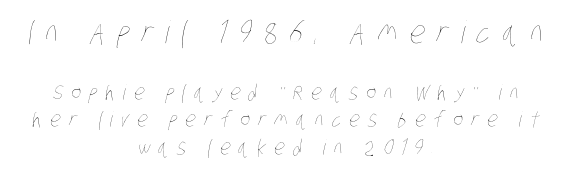
The image shows 31 px thin, condensed type; set centered, normal line spacing (1.3x), unusually wide letter spacing (+0.39 em), not underlined; the first (top) block is 1.48x larger; low stroke contrast and a large x-height.
